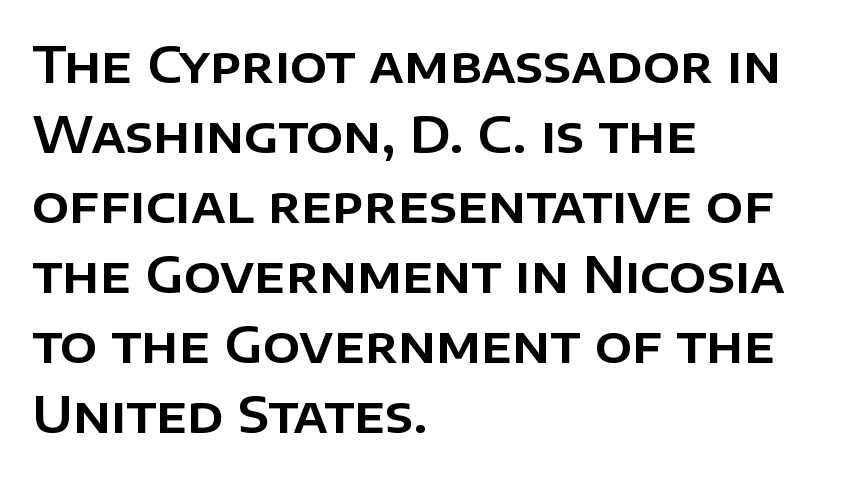
The image shows 49 px sans-serif type, upright; set left-aligned, normal line spacing (1.43x), normal letter spacing, not underlined; low stroke contrast and a large x-height.
